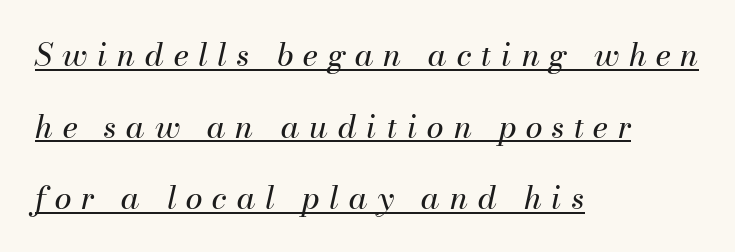
{"italic": "yes", "lean": "right", "slant_degrees": 13, "bold": "no", "weight": "regular", "width": "normal", "stroke_contrast": "medium", "x_height": "small", "monospaced": "no", "underline": "yes", "align": "left", "line_spacing": "loose", "line_spacing_ratio": 2.31, "letter_spacing": "wide", "letter_spacing_em": 0.31, "glyph_px": 31}
